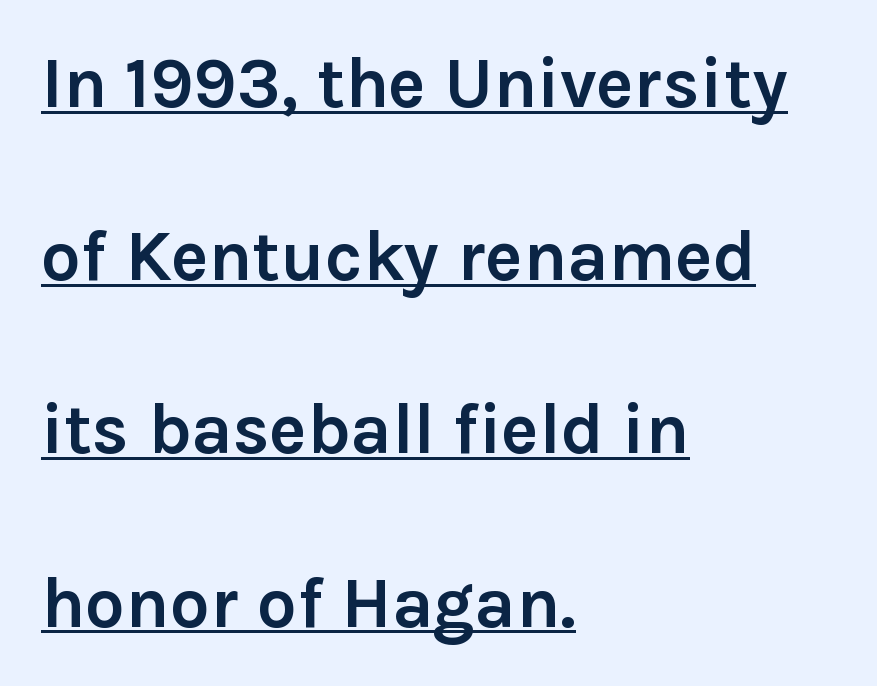
Q: Is the text bold? A: Yes.
Q: Is the text italic (slanted)? A: No, it is upright.
Q: Is the typeface a serif or a sans-serif typeface? A: Sans-serif.
Q: Is the text underlined? A: Yes.
Q: How is the paragraph aligned? A: Left-aligned.
Q: Is the spacing between letters normal or unusually wide? A: Normal.
Q: Is the spacing between lines tight, normal or loose? A: Loose.
Q: Width (condensed, normal, or wide)? A: Normal.
Q: x-height? A: Medium.
Q: Monospaced? A: No.
